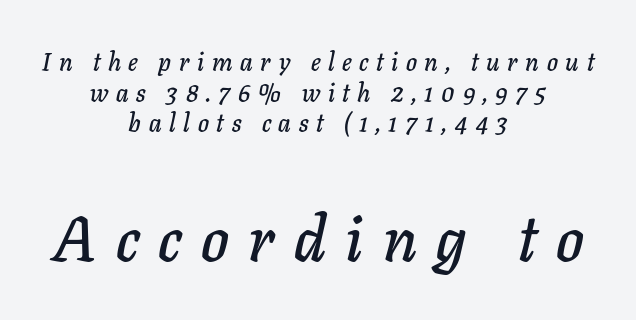
Q: Is the text italic (slanted)? A: Yes, it leans right by about 11 degrees.
Q: Is the text underlined? A: No.
Q: How is the paragraph aligned? A: Centered.
Q: Is the spacing between letters normal or unusually wide? A: Unusually wide.
Q: Which block of text is set in a larger size, the first (top) or the second (bottom)? A: The second (bottom) one.
Q: Width (condensed, normal, or wide)? A: Normal.
Q: Stroke contrast? A: Low.
Q: x-height? A: Medium.
Q: Monospaced? A: No.
